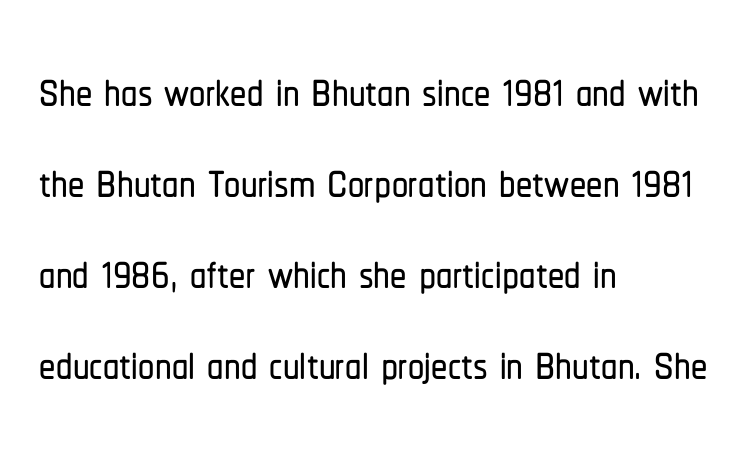
{"serif": "no", "italic": "no", "width": "condensed", "stroke_contrast": "low", "x_height": "medium", "monospaced": "no", "underline": "no", "align": "left", "line_spacing": "normal", "line_spacing_ratio": 1.4, "letter_spacing": "normal", "letter_spacing_em": 0.0, "glyph_px": 65}
